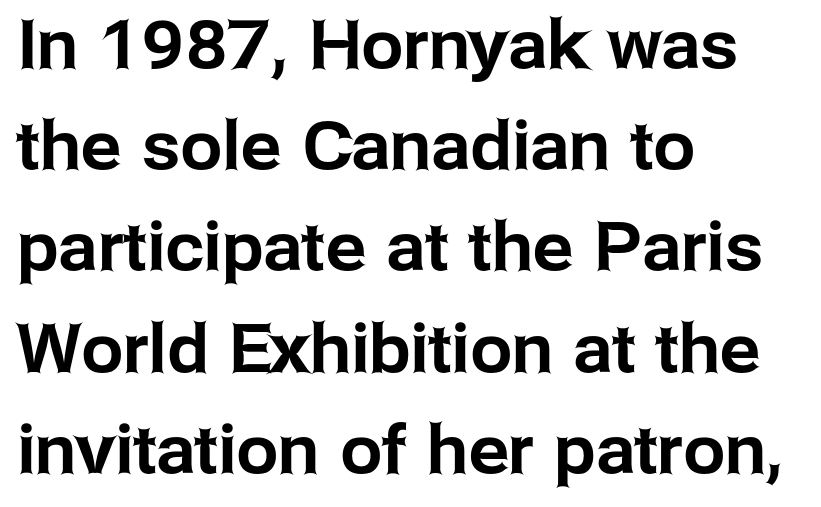
Normally led — the rows are evenly, conventionally spaced. A typesetter would label this face a sans. The strip under each line holds only bare page. Is this a fixed-width face? No — the glyphs have proportional, varying widths. Ascenders rise straight up at ninety degrees. Typeset ragged right — the left edge is the straight one.
